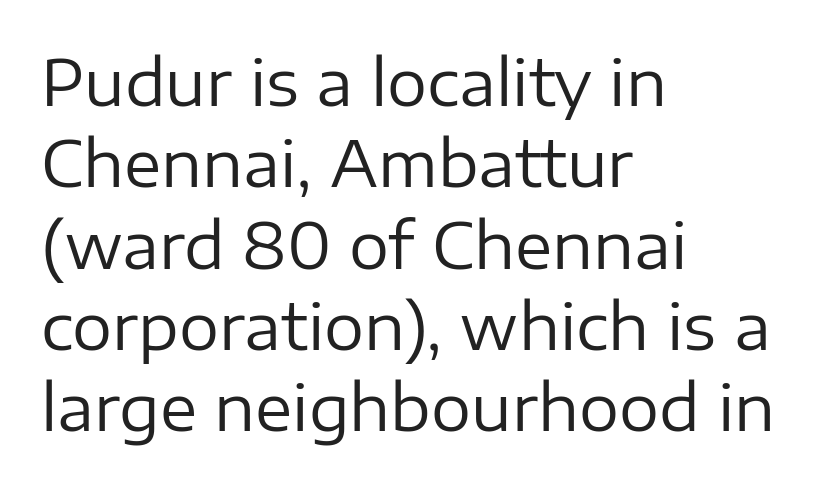
{"serif": "no", "italic": "no", "bold": "no", "weight": "regular", "width": "normal", "stroke_contrast": "low", "x_height": "medium", "monospaced": "no", "underline": "no", "align": "left", "line_spacing": "normal", "line_spacing_ratio": 1.29, "letter_spacing": "normal", "letter_spacing_em": 0.0, "glyph_px": 63}
